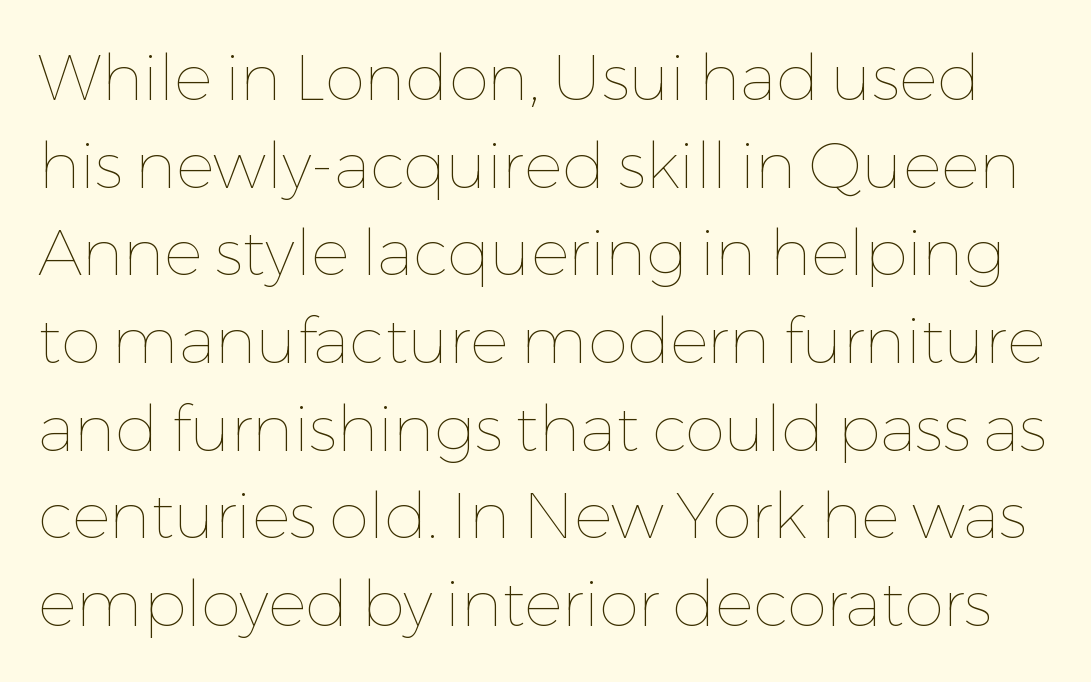
The image shows 64 px thin type, upright; set normal line spacing (1.37x), normal letter spacing, not underlined; low stroke contrast and a medium x-height.
